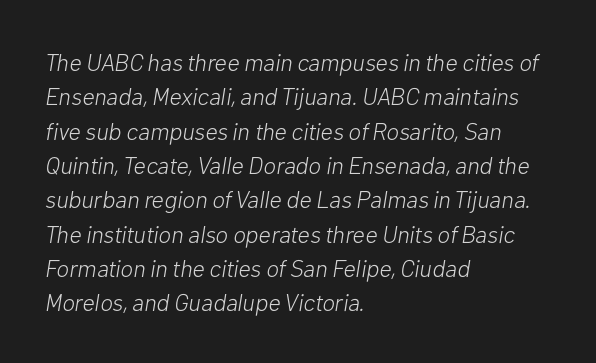
{"italic": "yes", "lean": "right", "slant_degrees": 10, "bold": "no", "underline": "no", "align": "left", "line_spacing": "normal", "line_spacing_ratio": 1.43, "letter_spacing": "normal", "letter_spacing_em": 0.0, "glyph_px": 24}
